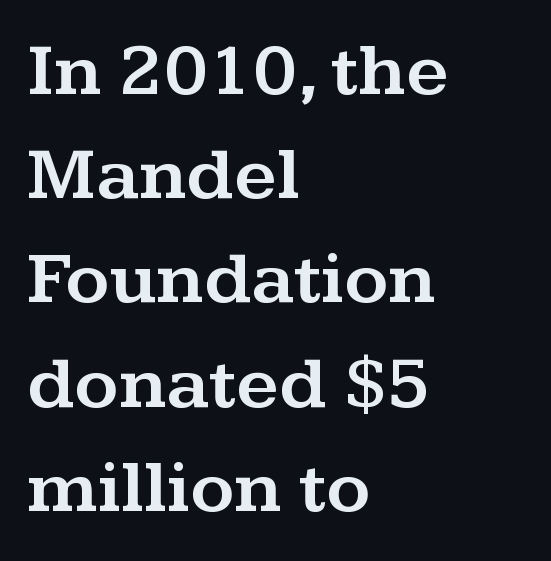
The image shows 75 px wide serif type, upright; set left-aligned, normal line spacing (1.39x), normal letter spacing, not underlined; medium stroke contrast and a medium x-height.
